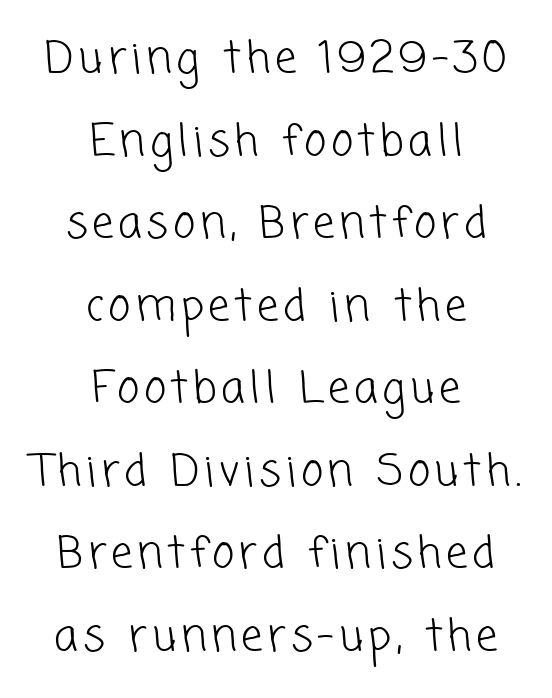
Each row of text sits above clean, open space. Caption: face not bold, strokes unweighted. Every row of glyphs is offset so its center matches the block's center. Letterform terminals end flat and unadorned throughout the passage. Rows of type keep a wide berth in the vertical direction. Varying glyph widths throughout — classic text-font behaviour.
